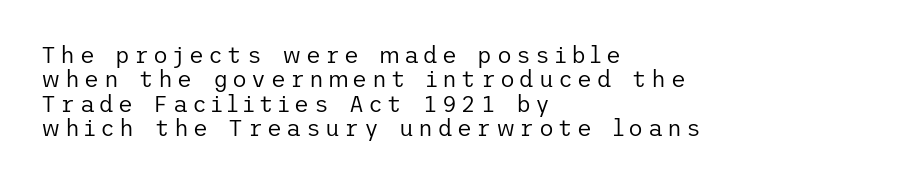
{"italic": "no", "bold": "no", "underline": "no", "align": "left", "line_spacing": "tight", "line_spacing_ratio": 1.06, "glyph_px": 23}
